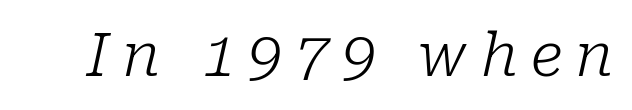
The image shows 61 px light serif type, italic (leaning right); set unusually wide letter spacing (+0.21 em), not underlined; low stroke contrast and a medium x-height.
